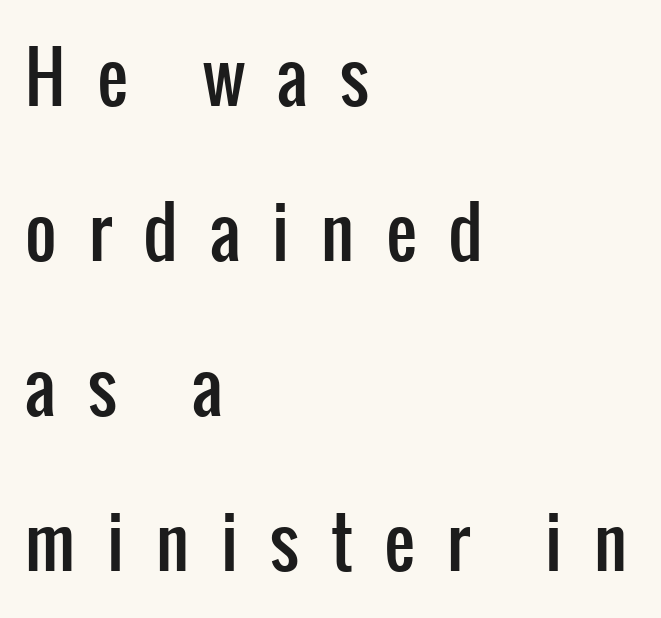
The image shows 68 px condensed sans-serif type, upright; set left-aligned, loose line spacing (2.28x), unusually wide letter spacing (+0.47 em), not underlined; low stroke contrast and a medium x-height.
